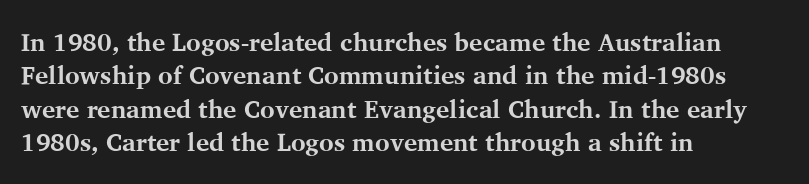
Notice how the passage keeps a crisp vertical edge on the left only. Ordinary non-slanted type is in use. This sample uses plain, unmodified letter spacing. Strong, thick strokes mark this as bold type. Normally led — the rows are evenly, conventionally spaced.
